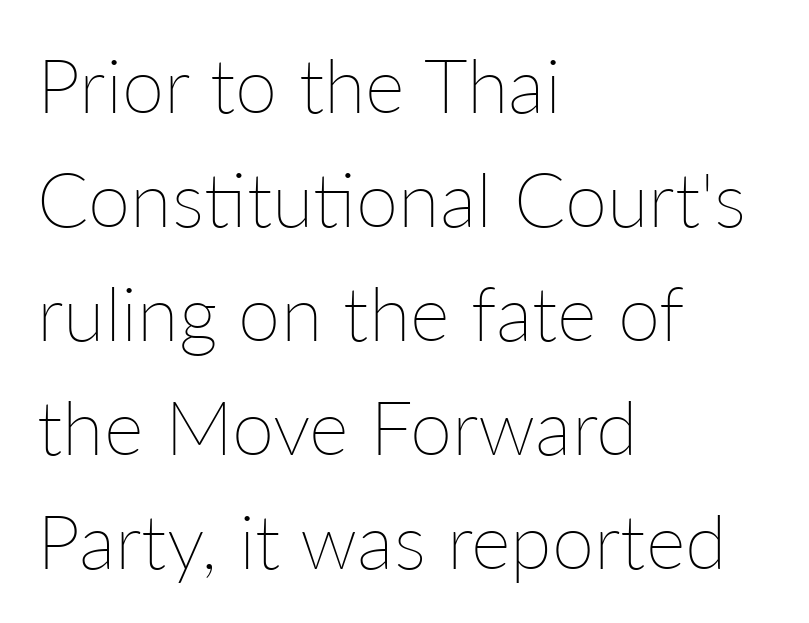
The image shows 76 px thin type, upright; set left-aligned, normal line spacing (1.5x), normal letter spacing, not underlined; low stroke contrast and a medium x-height.
